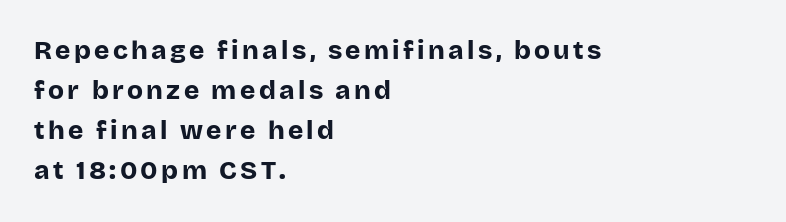
The image shows 26 px bold type, upright; set left-aligned, normal line spacing (1.54x), not underlined.
